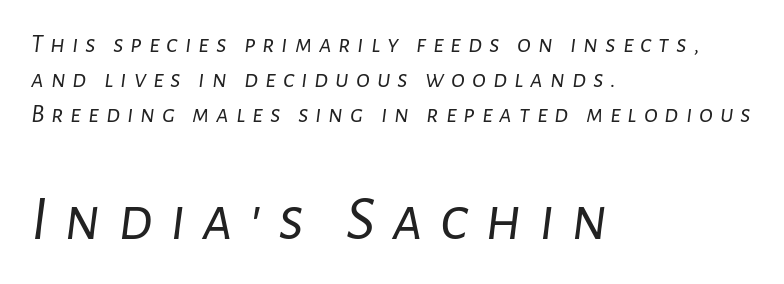
Q: Is the text bold? A: No.
Q: Is the text italic (slanted)? A: Yes, it leans right by about 7 degrees.
Q: Is the text underlined? A: No.
Q: How is the paragraph aligned? A: Left-aligned.
Q: Is the spacing between letters normal or unusually wide? A: Unusually wide.
Q: Is the spacing between lines tight, normal or loose? A: Normal.
Q: Which block of text is set in a larger size, the first (top) or the second (bottom)? A: The second (bottom) one.
Q: Width (condensed, normal, or wide)? A: Normal.
Q: Stroke contrast? A: Low.
Q: x-height? A: Medium.
Q: Monospaced? A: No.
